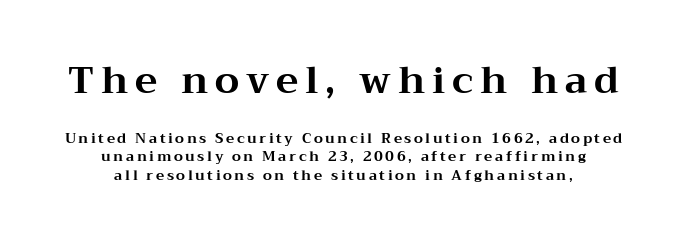
Q: Is the text bold? A: Yes.
Q: Is the text italic (slanted)? A: No, it is upright.
Q: Is the typeface a serif or a sans-serif typeface? A: Serif.
Q: Is the text underlined? A: No.
Q: How is the paragraph aligned? A: Centered.
Q: Is the spacing between lines tight, normal or loose? A: Normal.
Q: Which block of text is set in a larger size, the first (top) or the second (bottom)? A: The first (top) one.
Q: Width (condensed, normal, or wide)? A: Wide.
Q: Stroke contrast? A: Medium.
Q: x-height? A: Medium.
Q: Monospaced? A: No.
